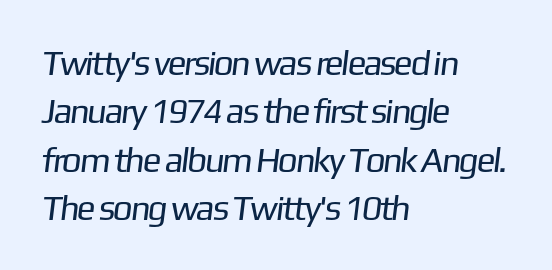
Q: Is the text bold? A: No.
Q: Is the typeface a serif or a sans-serif typeface? A: Sans-serif.
Q: Is the text underlined? A: No.
Q: How is the paragraph aligned? A: Left-aligned.
Q: Is the spacing between letters normal or unusually wide? A: Normal.
Q: Is the spacing between lines tight, normal or loose? A: Normal.
Q: Width (condensed, normal, or wide)? A: Normal.
Q: Stroke contrast? A: Low.
Q: x-height? A: Medium.
Q: Monospaced? A: No.
